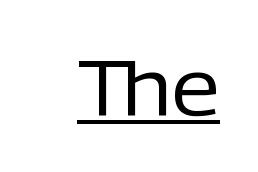
The image shows 78 px regular-weight sans-serif type, upright; set normal letter spacing, underlined; low stroke contrast and a medium x-height.
